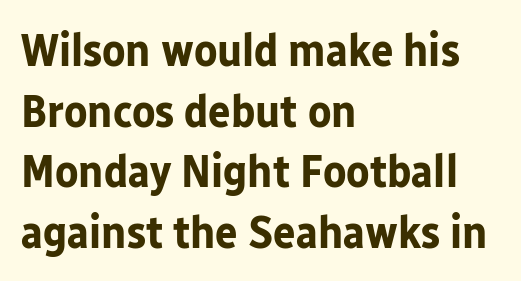
Is the type bold? Yes — the strokes are clearly thick and heavy. The space beneath each line is pristine and unruled. Proportional: the letters do not fall into vertical columns. This rendering leaves character spacing at its baseline value. The leading is moderate, giving the passage an even texture.
